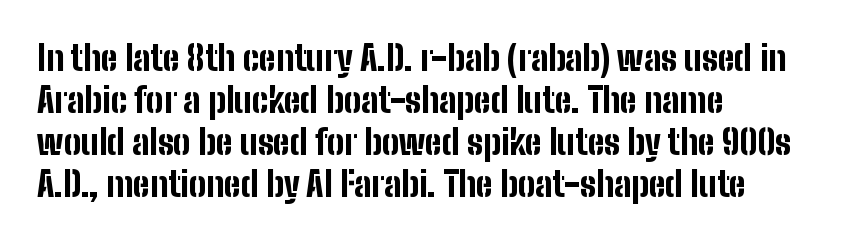
{"serif": "no", "italic": "no", "bold": "yes", "weight": "bold", "width": "condensed", "stroke_contrast": "low", "x_height": "medium", "monospaced": "no", "underline": "no", "align": "left", "line_spacing_ratio": 1.24, "letter_spacing": "normal", "letter_spacing_em": 0.0, "glyph_px": 34}
